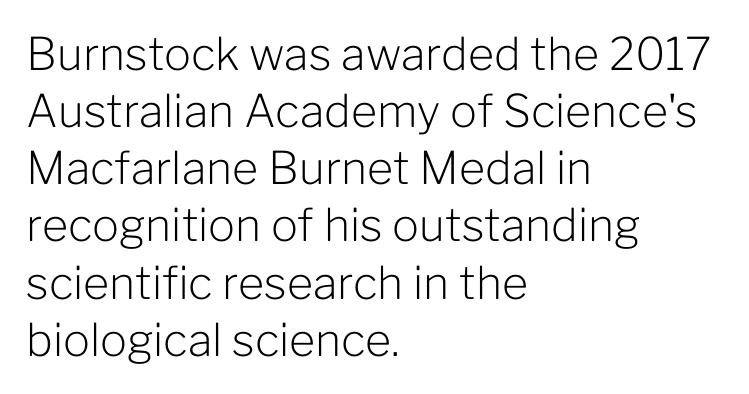
Q: Is the text bold? A: No.
Q: Is the text italic (slanted)? A: No, it is upright.
Q: Is the typeface a serif or a sans-serif typeface? A: Sans-serif.
Q: Is the text underlined? A: No.
Q: How is the paragraph aligned? A: Left-aligned.
Q: Is the spacing between letters normal or unusually wide? A: Normal.
Q: Is the spacing between lines tight, normal or loose? A: Normal.
Q: Width (condensed, normal, or wide)? A: Normal.
Q: Stroke contrast? A: Low.
Q: x-height? A: Medium.
Q: Monospaced? A: No.
